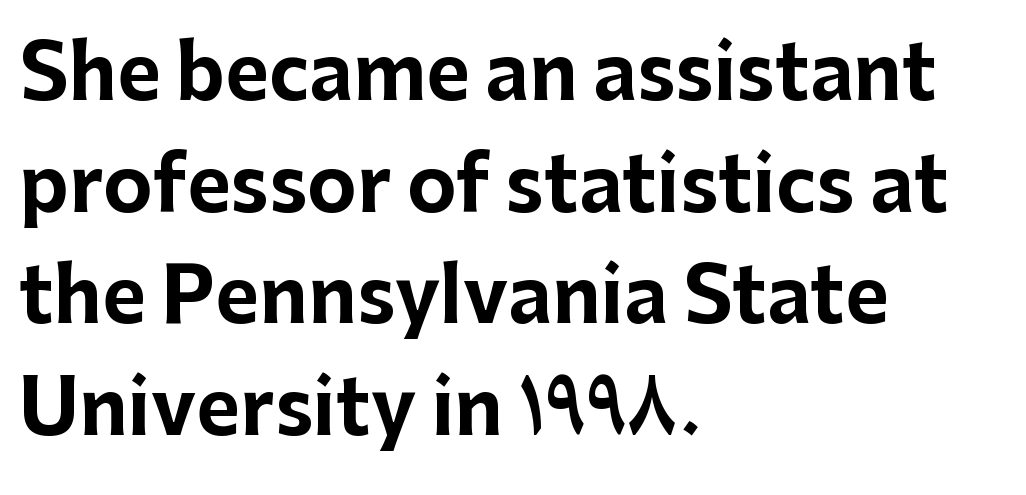
The image shows 75 px bold sans-serif type, upright; set left-aligned, normal line spacing (1.49x), normal letter spacing, not underlined; low stroke contrast and a medium x-height.
